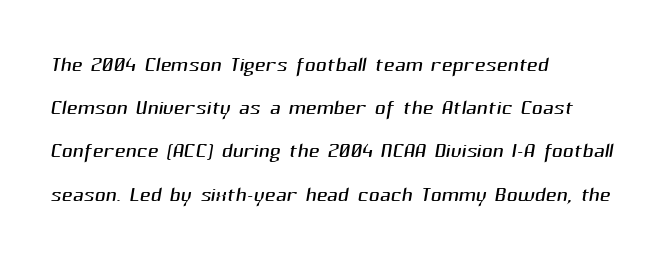
The image shows 30 px light sans-serif type; set left-aligned, normal line spacing (1.44x), normal letter spacing, not underlined; medium stroke contrast and a medium x-height.
